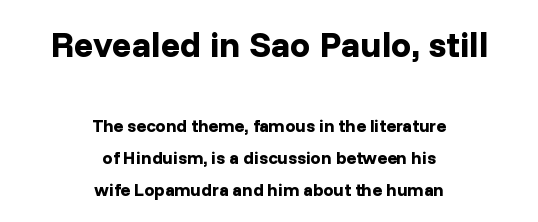
The image shows 36 px bold sans-serif type, upright; set centered, line spacing 1.78x, normal letter spacing, not underlined; the first (top) block is 2.0x larger; low stroke contrast and a medium x-height.
